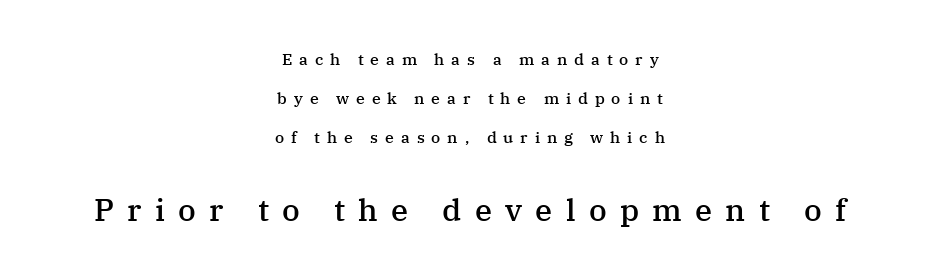
The image shows 31 px semibold serif type, upright; set centered, loose line spacing (2.43x), unusually wide letter spacing (+0.43 em), not underlined; the second (bottom) block is 1.94x larger; medium stroke contrast and a medium x-height.
